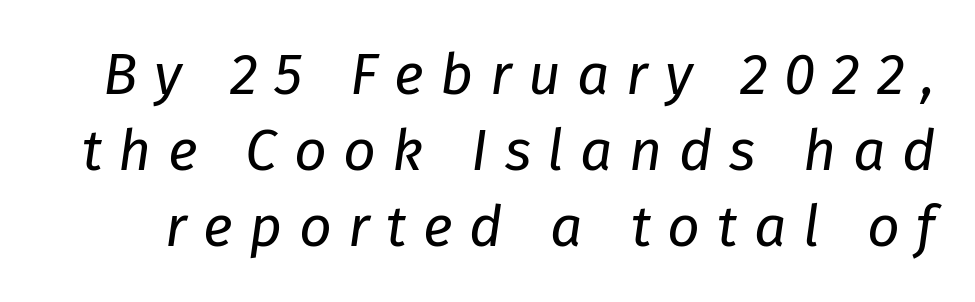
{"italic": "yes", "lean": "right", "slant_degrees": 8, "bold": "no", "weight": "regular", "width": "normal", "stroke_contrast": "low", "x_height": "medium", "monospaced": "no", "underline": "no", "line_spacing": "normal", "line_spacing_ratio": 1.33, "letter_spacing": "wide", "letter_spacing_em": 0.29, "glyph_px": 57}
